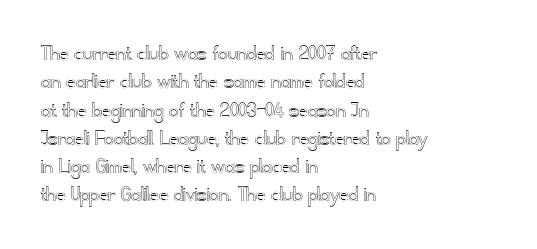
Q: Is the text italic (slanted)? A: No, it is upright.
Q: Is the text underlined? A: No.
Q: How is the paragraph aligned? A: Left-aligned.
Q: Is the spacing between letters normal or unusually wide? A: Normal.
